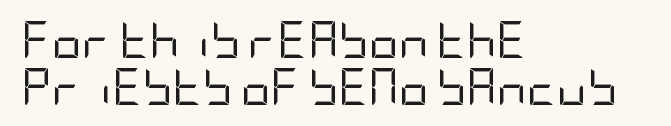
The glyphs in this specimen are sans serif. Decoration check: the copy has no underline. Do the letters lean? They stand straight. A student would call this left alignment; a typographer would say flush left, rag right. The face looks like a standard text weight, possibly lighter. The rendering keeps characters at their native spacing.
